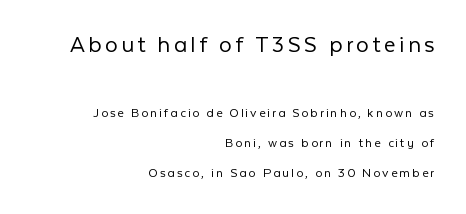
Q: Is the text bold? A: No.
Q: Is the text italic (slanted)? A: No, it is upright.
Q: Is the text underlined? A: No.
Q: How is the paragraph aligned? A: Right-aligned.
Q: Is the spacing between lines tight, normal or loose? A: Loose.
Q: Which block of text is set in a larger size, the first (top) or the second (bottom)? A: The first (top) one.
